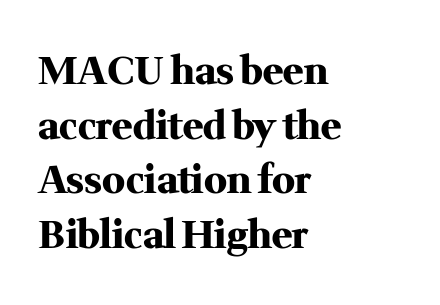
Q: Is the text bold? A: Yes.
Q: Is the text italic (slanted)? A: No, it is upright.
Q: Is the typeface a serif or a sans-serif typeface? A: Serif.
Q: Is the text underlined? A: No.
Q: How is the paragraph aligned? A: Left-aligned.
Q: Is the spacing between letters normal or unusually wide? A: Normal.
Q: Is the spacing between lines tight, normal or loose? A: Normal.
Q: Width (condensed, normal, or wide)? A: Normal.
Q: Stroke contrast? A: Medium.
Q: x-height? A: Medium.
Q: Monospaced? A: No.
